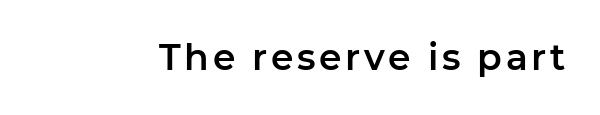
{"serif": "no", "italic": "no", "width": "normal", "stroke_contrast": "low", "x_height": "medium", "monospaced": "no", "underline": "no", "glyph_px": 36}
